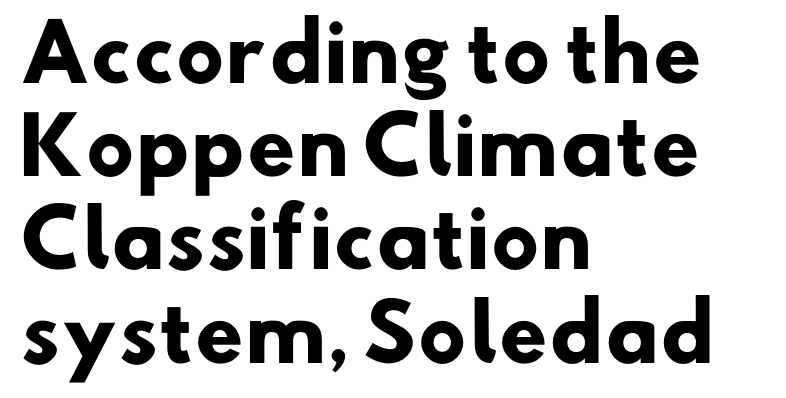
The image shows 77 px heavy sans-serif type; set left-aligned, line spacing 1.21x, normal letter spacing, not underlined; low stroke contrast and a small x-height.
